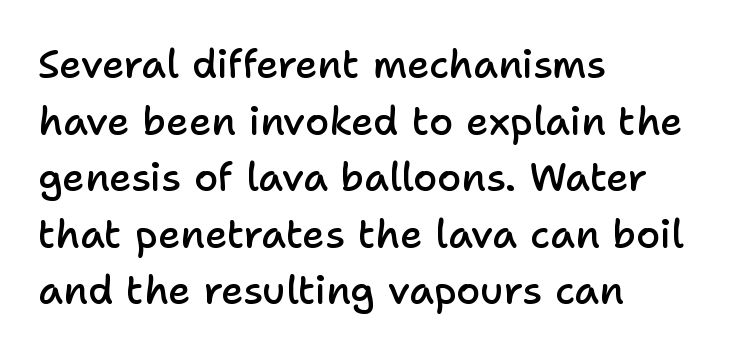
{"serif": "no", "italic": "no", "bold": "semi", "weight": "semibold", "width": "normal", "stroke_contrast": "low", "x_height": "medium", "monospaced": "no", "underline": "no", "align": "left", "line_spacing": "normal", "line_spacing_ratio": 1.45, "letter_spacing": "normal", "letter_spacing_em": 0.0, "glyph_px": 39}
